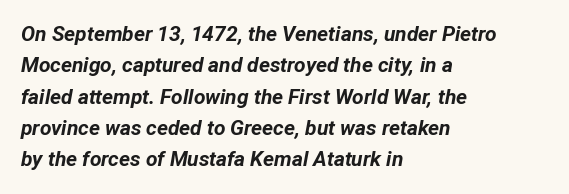
This block has exactly the height ordinary leading produces. Check under the words: just untouched page. Is the block centered? No — it sits flush against the left margin. Words appear dense and cohesive because spacing is normal. Compared with ordinary roman type, these characters are visibly tilted.
